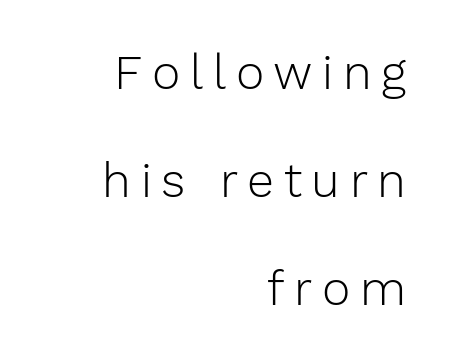
The image shows 48 px light sans-serif type, upright; set right-aligned, loose line spacing (2.25x), unusually wide letter spacing (+0.2 em), not underlined; low stroke contrast and a medium x-height.
